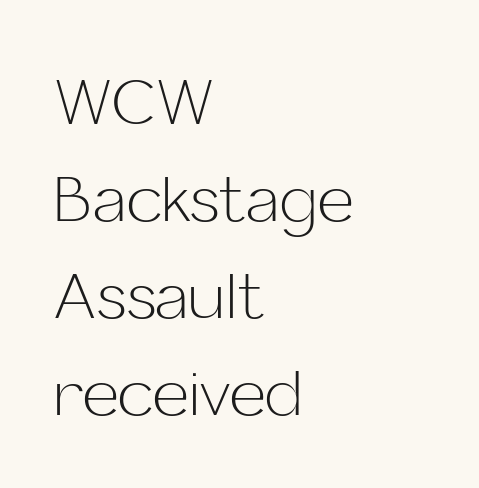
{"serif": "no", "italic": "no", "bold": "no", "weight": "light", "width": "normal", "stroke_contrast": "low", "x_height": "medium", "monospaced": "no", "underline": "no", "align": "left", "line_spacing": "normal", "line_spacing_ratio": 1.54, "letter_spacing": "normal", "letter_spacing_em": 0.0, "glyph_px": 63}
